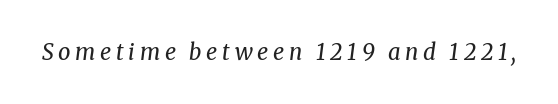
The type is letterspaced generously, with wide tracking. Summary of weight: not heavy and not bold. This sample uses an oblique cut, with every glyph tilted off the vertical. Anything drawn beneath the words? Only blank space.
